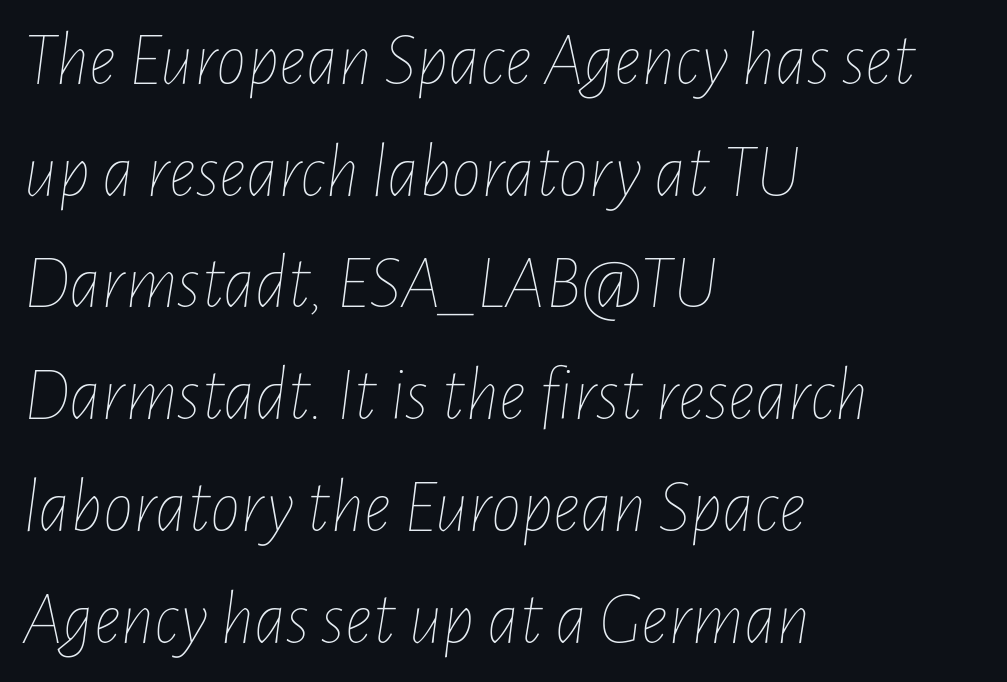
The image shows 76 px thin, condensed type, italic (leaning right); set left-aligned, normal line spacing (1.47x), normal letter spacing, not underlined; low stroke contrast and a medium x-height.
